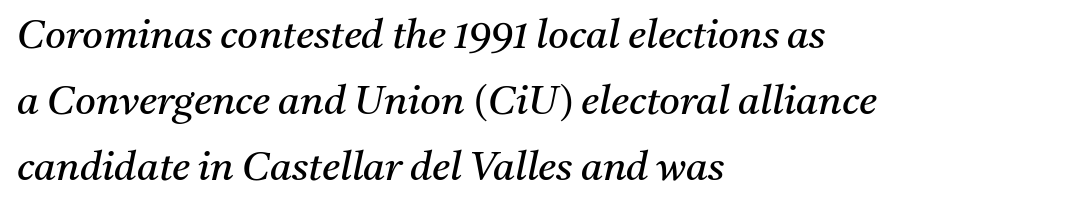
{"serif": "yes", "italic": "yes", "lean": "right", "slant_degrees": 11, "bold": "no", "weight": "regular", "width": "normal", "stroke_contrast": "medium", "x_height": "medium", "monospaced": "no", "underline": "no", "align": "left", "line_spacing": "normal", "line_spacing_ratio": 1.65, "letter_spacing": "normal", "letter_spacing_em": 0.0, "glyph_px": 40}
